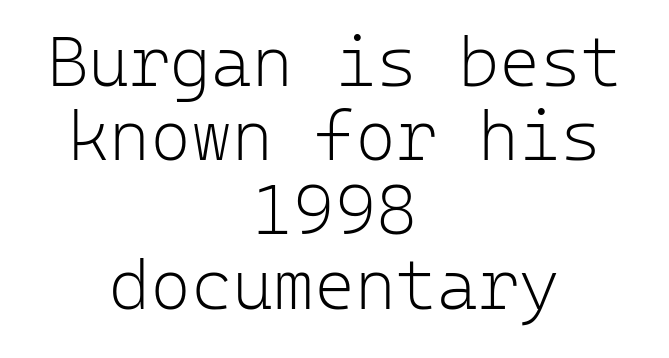
{"serif": "no", "italic": "no", "bold": "no", "weight": "light", "width": "normal", "stroke_contrast": "low", "x_height": "medium", "monospaced": "yes", "underline": "no", "align": "center", "line_spacing": "tight", "line_spacing_ratio": 1.06, "letter_spacing": "normal", "letter_spacing_em": 0.0, "glyph_px": 70}
